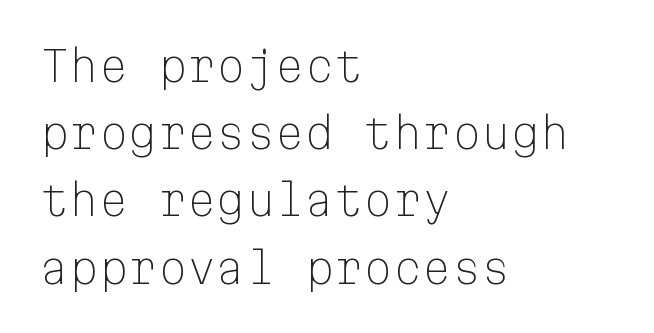
{"serif": "no", "italic": "no", "bold": "no", "weight": "light", "width": "normal", "stroke_contrast": "low", "x_height": "medium", "monospaced": "yes", "underline": "no", "align": "left", "line_spacing": "normal", "line_spacing_ratio": 1.6, "letter_spacing": "normal", "letter_spacing_em": 0.0, "glyph_px": 42}
